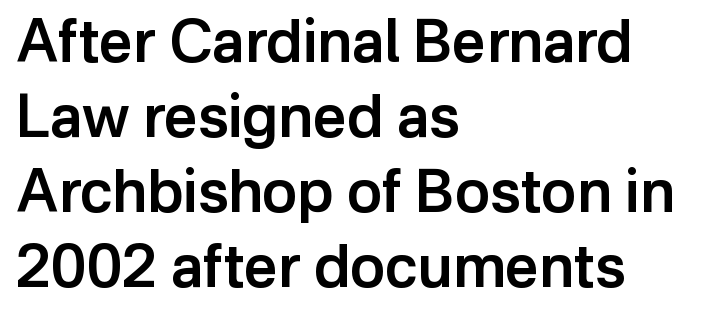
Q: Is the text bold? A: Semi-bold.
Q: Is the text italic (slanted)? A: No, it is upright.
Q: Is the typeface a serif or a sans-serif typeface? A: Sans-serif.
Q: Is the text underlined? A: No.
Q: How is the paragraph aligned? A: Left-aligned.
Q: Is the spacing between letters normal or unusually wide? A: Normal.
Q: Is the spacing between lines tight, normal or loose? A: Normal.
Q: Width (condensed, normal, or wide)? A: Normal.
Q: Stroke contrast? A: Low.
Q: x-height? A: Medium.
Q: Monospaced? A: No.
